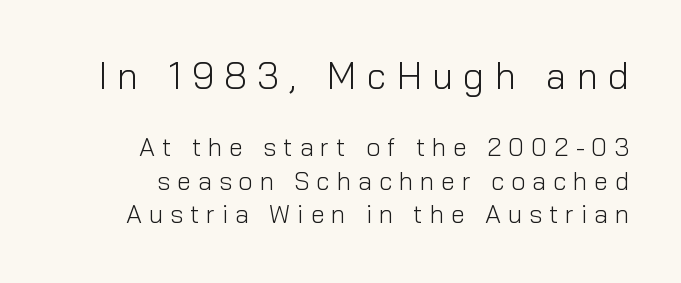
{"serif": "no", "italic": "no", "bold": "no", "weight": "light", "width": "normal", "stroke_contrast": "low", "x_height": "medium", "monospaced": "no", "underline": "no", "align": "right", "line_spacing": "normal", "line_spacing_ratio": 1.34, "letter_spacing": "wide", "letter_spacing_em": 0.28, "larger_block": "first", "size_ratio": 1.48, "glyph_px": 37}
